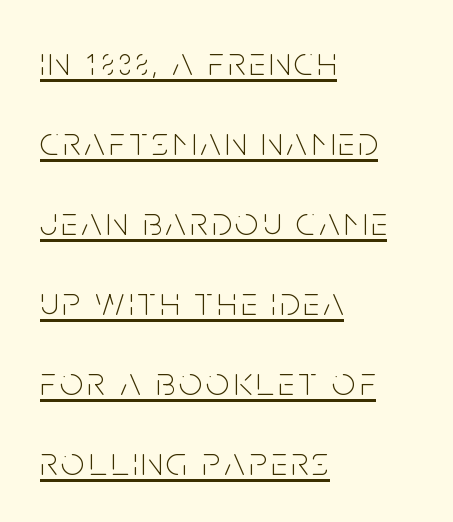
You can tell from the bare stems that sans-serif type was used. If you drew a line through each stem, it would be perfectly vertical. Does the copy run flush right? No — it runs flush left. The specimen includes a rule beneath the text block's lines.
